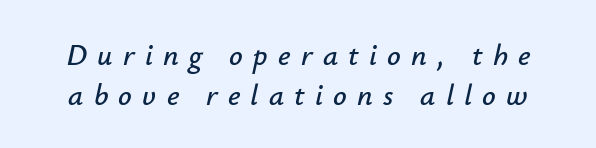
Q: Is the text italic (slanted)? A: Yes, it leans right by about 12 degrees.
Q: Is the text underlined? A: No.
Q: Is the spacing between letters normal or unusually wide? A: Unusually wide.
Q: Is the spacing between lines tight, normal or loose? A: Normal.
Q: Width (condensed, normal, or wide)? A: Normal.
Q: Stroke contrast? A: Low.
Q: x-height? A: Small.
Q: Monospaced? A: No.
